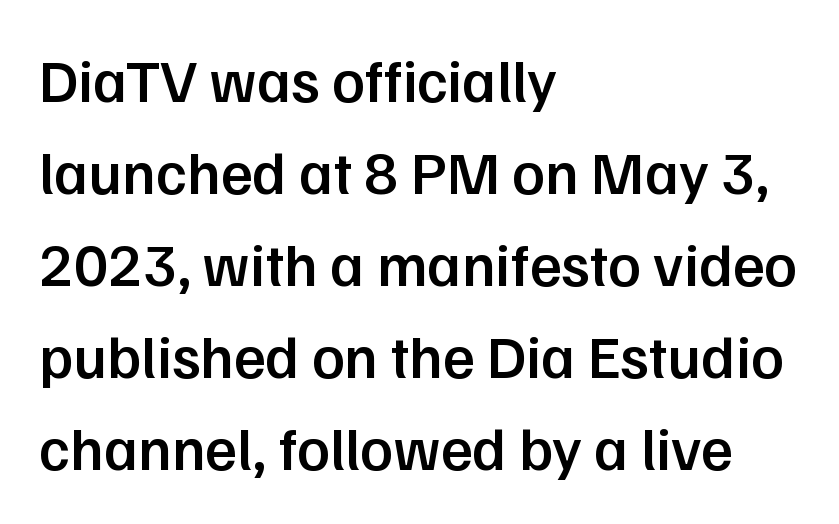
The image shows 61 px semibold sans-serif type, upright; set left-aligned, normal line spacing (1.51x), normal letter spacing, not underlined; low stroke contrast and a medium x-height.
